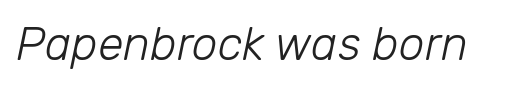
The image shows 46 px light type, italic (leaning right); set normal letter spacing, not underlined; low stroke contrast and a medium x-height.
